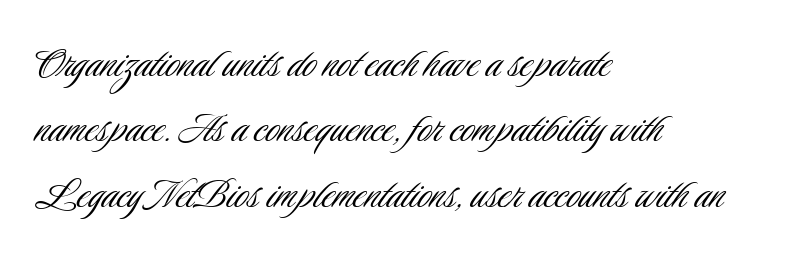
{"serif": "no", "bold": "no", "weight": "light", "width": "condensed", "stroke_contrast": "low", "x_height": "small", "monospaced": "no", "underline": "no", "align": "left", "line_spacing": "normal", "line_spacing_ratio": 1.36, "letter_spacing": "normal", "letter_spacing_em": 0.0, "glyph_px": 48}
